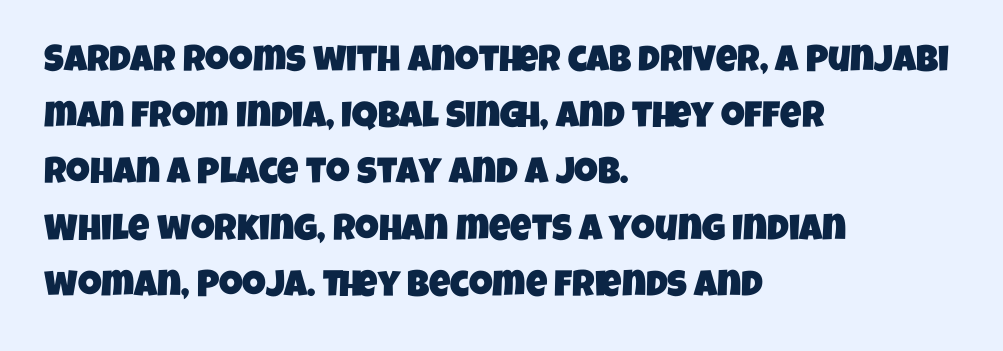
{"serif": "no", "width": "condensed", "stroke_contrast": "low", "x_height": "large", "monospaced": "no", "underline": "no", "align": "left", "line_spacing": "normal", "line_spacing_ratio": 1.52, "letter_spacing": "normal", "letter_spacing_em": 0.0, "glyph_px": 37}
